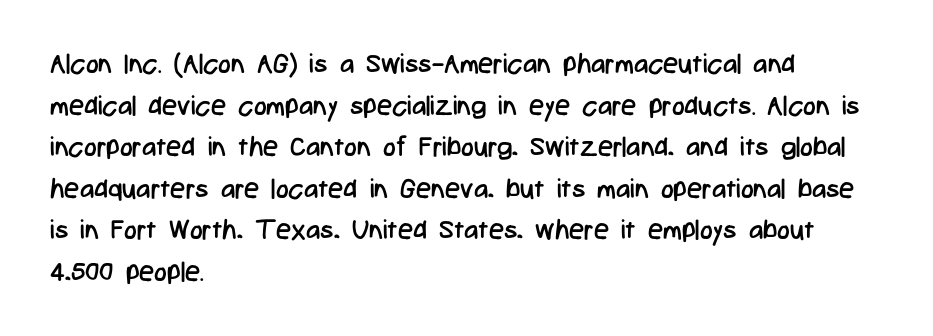
The image shows 27 px text type, upright; set left-aligned, normal line spacing (1.54x), normal letter spacing, not underlined.
